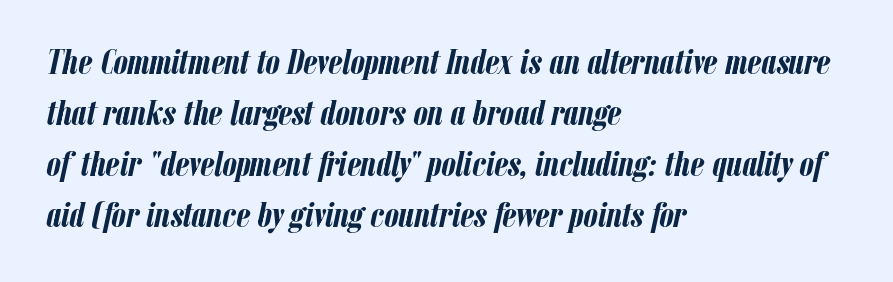
Q: Is the text bold? A: Yes.
Q: Is the text italic (slanted)? A: Yes, it leans right by about 12 degrees.
Q: Is the text underlined? A: No.
Q: How is the paragraph aligned? A: Left-aligned.
Q: Is the spacing between letters normal or unusually wide? A: Normal.
Q: Is the spacing between lines tight, normal or loose? A: Normal.
Q: Width (condensed, normal, or wide)? A: Condensed.
Q: Stroke contrast? A: Low.
Q: x-height? A: Medium.
Q: Monospaced? A: No.
